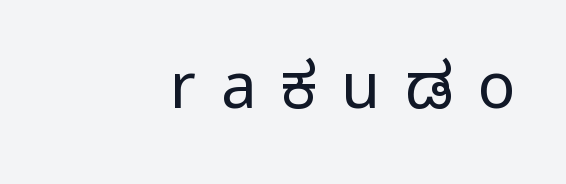
Check where the strokes stop: nothing finishes them off — pure sans. Does extra space separate the letters? Yes, quite a lot of it. No letter is thick-stroked: the sample isn't bold. Visually the block forms a straight wall on the right and a jagged coastline on the left. Type without underlining.
